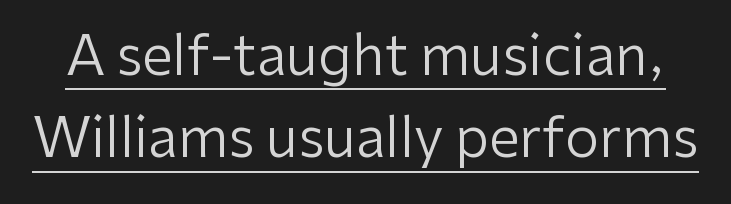
{"serif": "no", "italic": "no", "bold": "no", "weight": "regular", "width": "normal", "stroke_contrast": "low", "x_height": "medium", "monospaced": "no", "underline": "yes", "line_spacing": "normal", "line_spacing_ratio": 1.5, "letter_spacing": "normal", "letter_spacing_em": 0.0, "glyph_px": 55}
